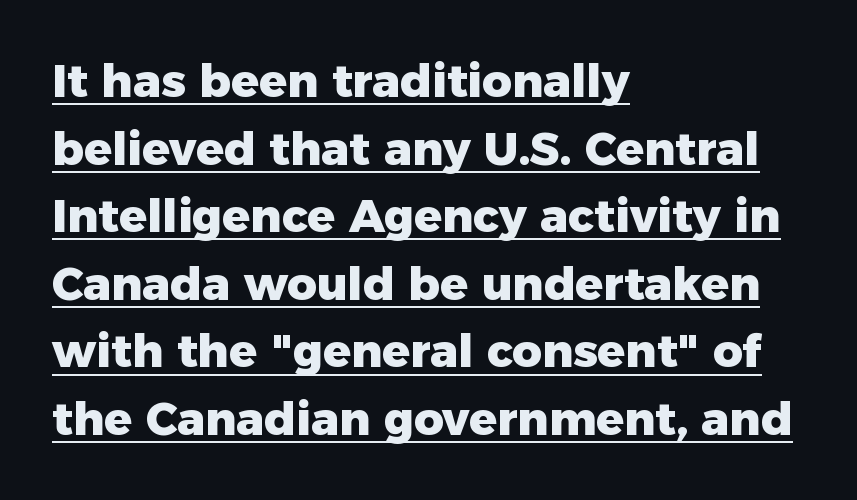
The image shows 46 px heavy sans-serif type, upright; set left-aligned, normal line spacing (1.47x), normal letter spacing, underlined; low stroke contrast and a medium x-height.
